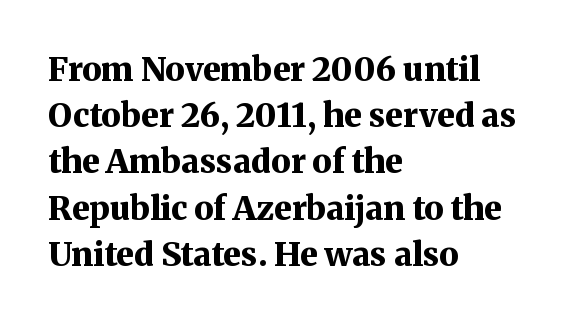
Q: Is the text bold? A: Yes.
Q: Is the text italic (slanted)? A: No, it is upright.
Q: Is the typeface a serif or a sans-serif typeface? A: Serif.
Q: Is the text underlined? A: No.
Q: How is the paragraph aligned? A: Left-aligned.
Q: Is the spacing between letters normal or unusually wide? A: Normal.
Q: Is the spacing between lines tight, normal or loose? A: Normal.
Q: Width (condensed, normal, or wide)? A: Normal.
Q: Stroke contrast? A: Medium.
Q: x-height? A: Medium.
Q: Monospaced? A: No.
